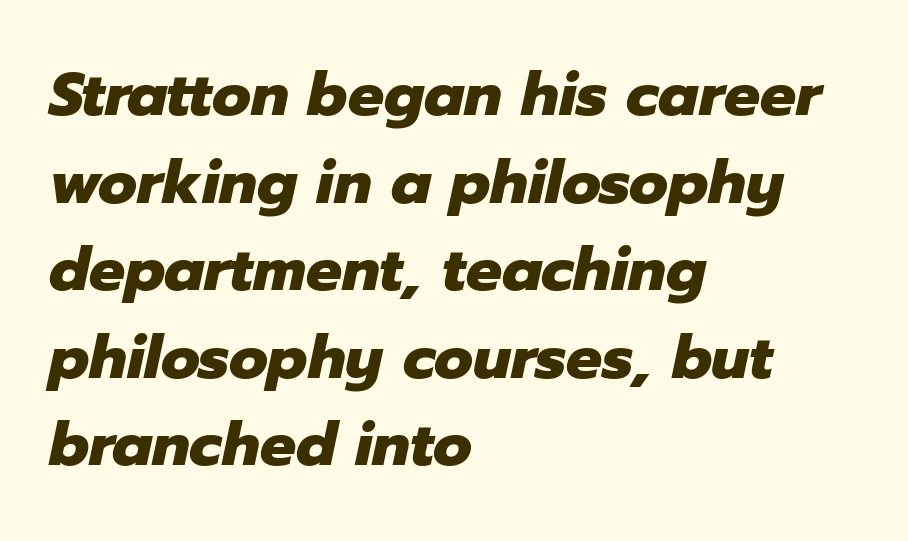
Q: Is the text bold? A: Yes.
Q: Is the text italic (slanted)? A: Yes, it leans right by about 12 degrees.
Q: Is the text underlined? A: No.
Q: How is the paragraph aligned? A: Left-aligned.
Q: Is the spacing between letters normal or unusually wide? A: Normal.
Q: Is the spacing between lines tight, normal or loose? A: Normal.
Q: Width (condensed, normal, or wide)? A: Normal.
Q: Stroke contrast? A: Low.
Q: x-height? A: Medium.
Q: Monospaced? A: No.
